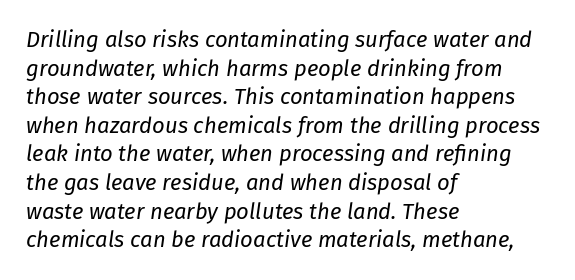
Q: Is the text bold? A: No.
Q: Is the text italic (slanted)? A: Yes, it leans right by about 8 degrees.
Q: Is the text underlined? A: No.
Q: How is the paragraph aligned? A: Left-aligned.
Q: Is the spacing between letters normal or unusually wide? A: Normal.
Q: Is the spacing between lines tight, normal or loose? A: Normal.
